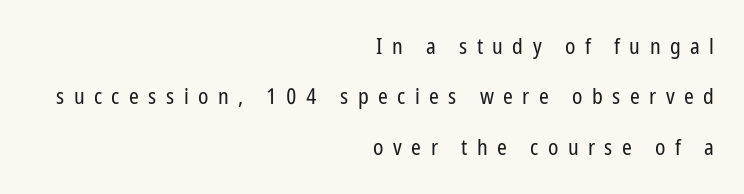
{"italic": "no", "bold": "no", "underline": "no", "align": "right", "line_spacing": "loose", "line_spacing_ratio": 2.29, "letter_spacing": "wide", "letter_spacing_em": 0.43, "glyph_px": 22}
